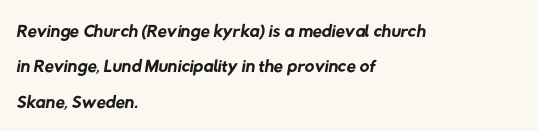
Words float on clear page, feet unadorned. Default kerning and tracking; the words read as compact shapes. Typeset ragged right — the left edge is the straight one. Bold? No — there's no thickening of the strokes. Evenly set lines give the paragraph a standard silhouette.
